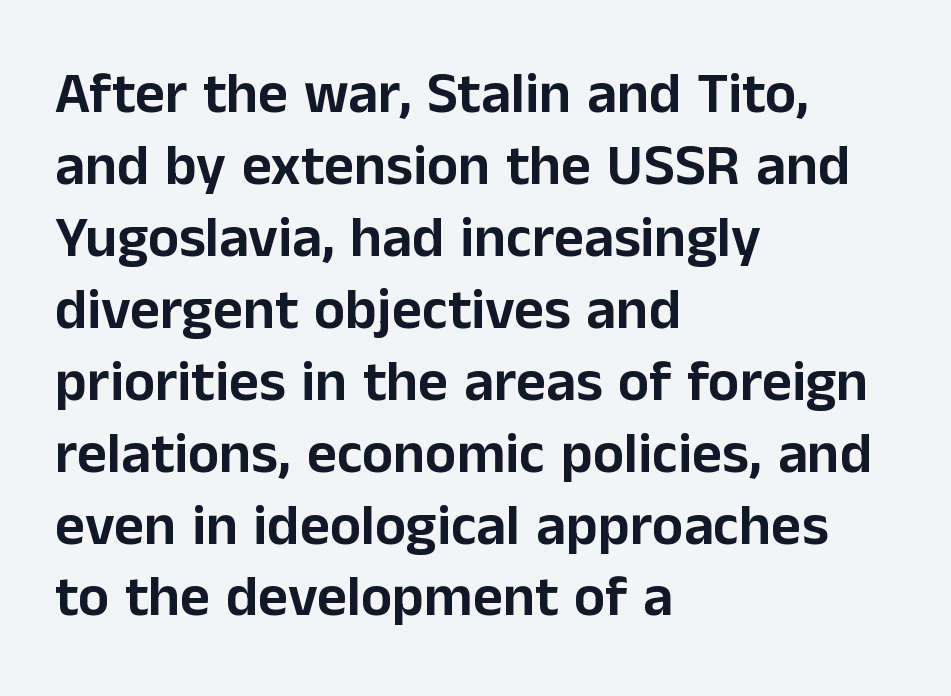
Nope, not italic — everything's standing straight. The typesetter chose a ragged-right arrangement here. A bare baseline throughout the passage. You can tell from the bare stems that sans-serif type was used. Is this a fixed-width face? No — the glyphs have proportional, varying widths.
